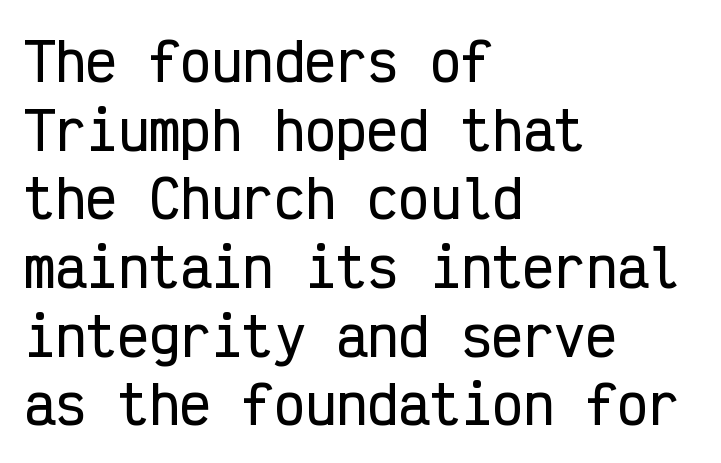
Q: Is the text italic (slanted)? A: No, it is upright.
Q: Is the typeface a serif or a sans-serif typeface? A: Sans-serif.
Q: Is the text underlined? A: No.
Q: How is the paragraph aligned? A: Left-aligned.
Q: Is the spacing between letters normal or unusually wide? A: Normal.
Q: Is the spacing between lines tight, normal or loose? A: Normal.
Q: Width (condensed, normal, or wide)? A: Condensed.
Q: Stroke contrast? A: Low.
Q: x-height? A: Medium.
Q: Monospaced? A: Yes.
